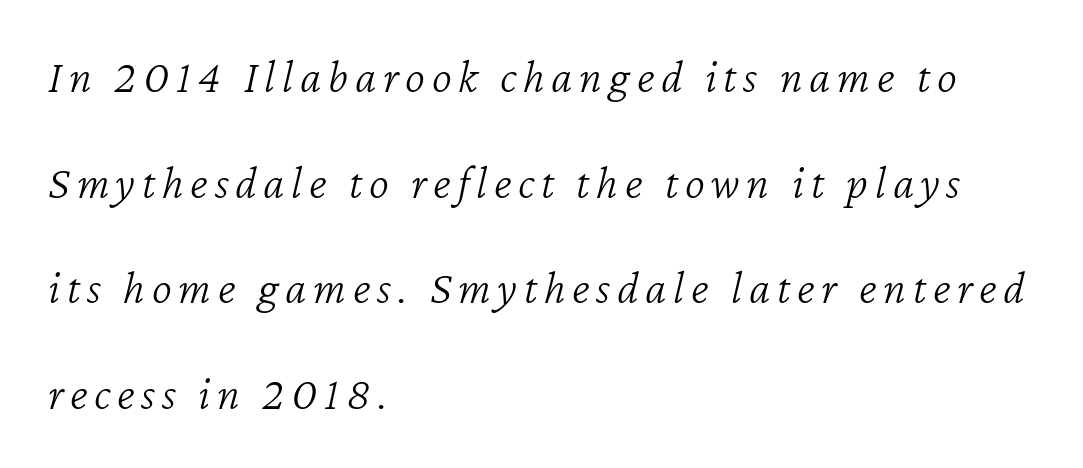
Q: Is the text bold? A: No.
Q: Is the text italic (slanted)? A: Yes, it leans right by about 12 degrees.
Q: Is the text underlined? A: No.
Q: How is the paragraph aligned? A: Left-aligned.
Q: Is the spacing between lines tight, normal or loose? A: Loose.
Q: Width (condensed, normal, or wide)? A: Normal.
Q: Stroke contrast? A: Low.
Q: x-height? A: Medium.
Q: Monospaced? A: No.
